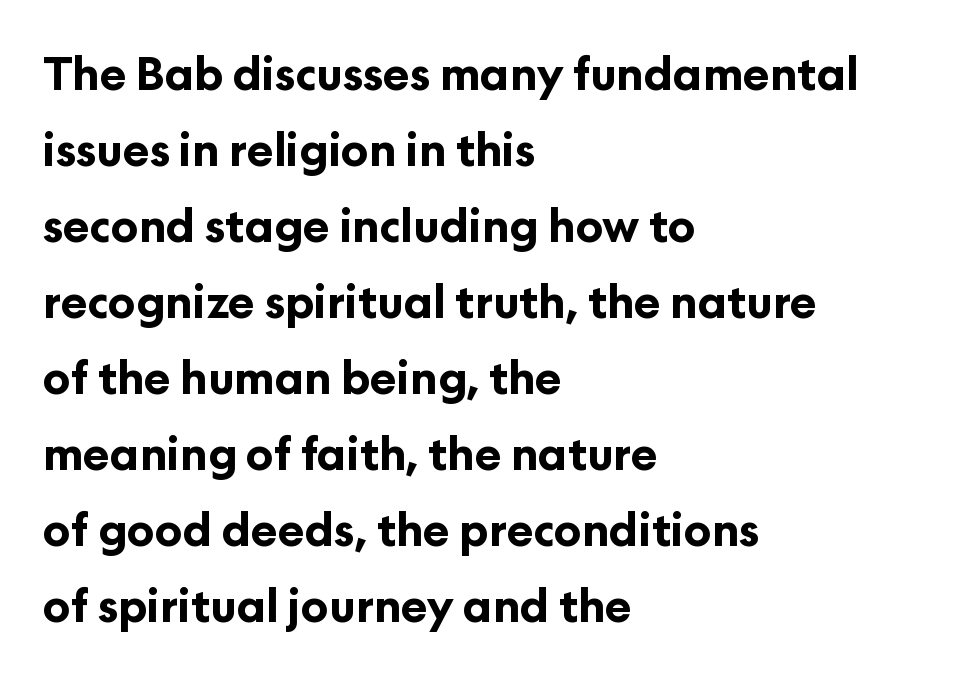
Serif or sans? Sans — the stroke terminals are bare. The font's upright variant was chosen for this text. These lines carry a lot of weight — the face is fully bold. Visually the block forms a straight wall on the left and a jagged coastline on the right. The type is set solid horizontally, with unmodified tracking.
